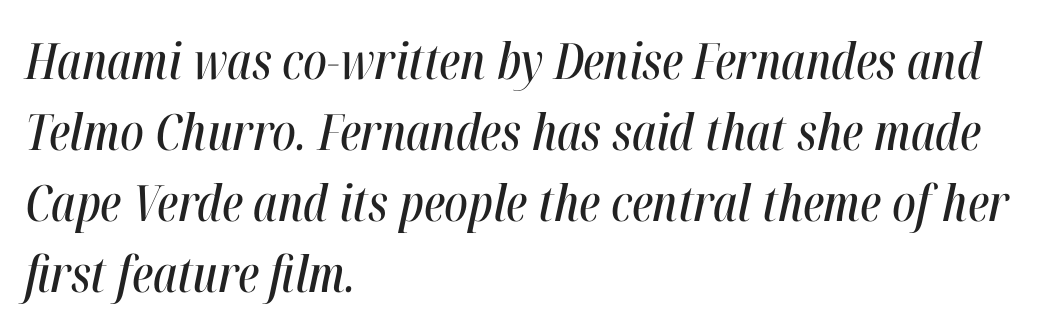
The image shows 50 px condensed type, italic (leaning right); set left-aligned, normal line spacing (1.42x), normal letter spacing, not underlined; high stroke contrast and a medium x-height.
